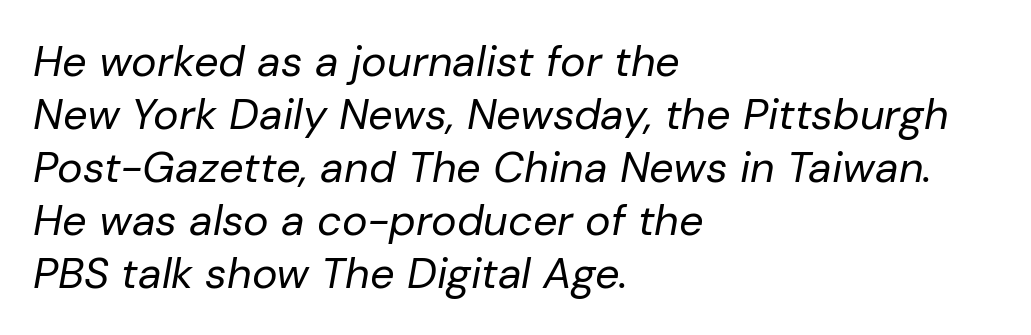
Glyph-to-glyph distance matches everyday printed text. Would a proofreader flag this as italicized? Yes. Is this a fixed-width face? No — the glyphs have proportional, varying widths. Stem width sits at or under what a default text font uses. Reading down the block, your eye returns to a fixed left position each line.
